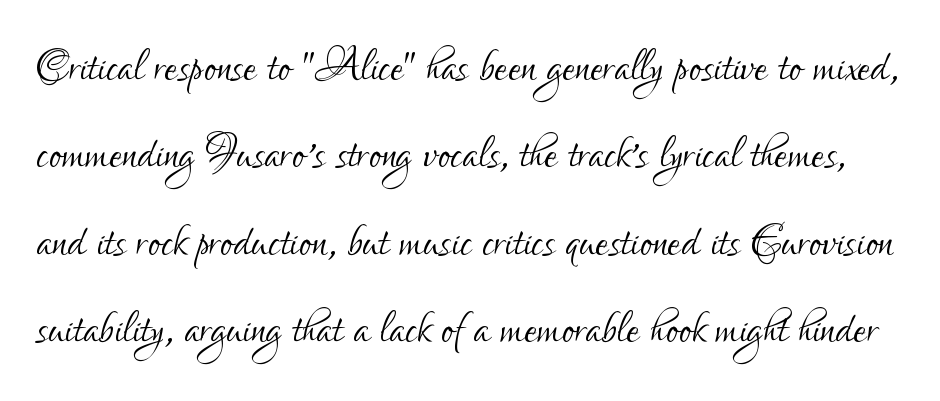
Check under the words: just untouched page. The designer left line spacing at the default. The face used here is proportionally spaced, like ordinary book or web type. Font category for this specimen: sans-serif.
